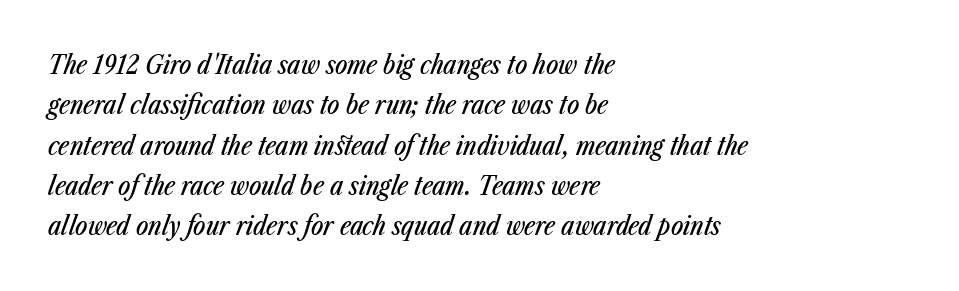
The image shows 26 px text type, italic (leaning right); set left-aligned, normal line spacing (1.55x), normal letter spacing, not underlined.
